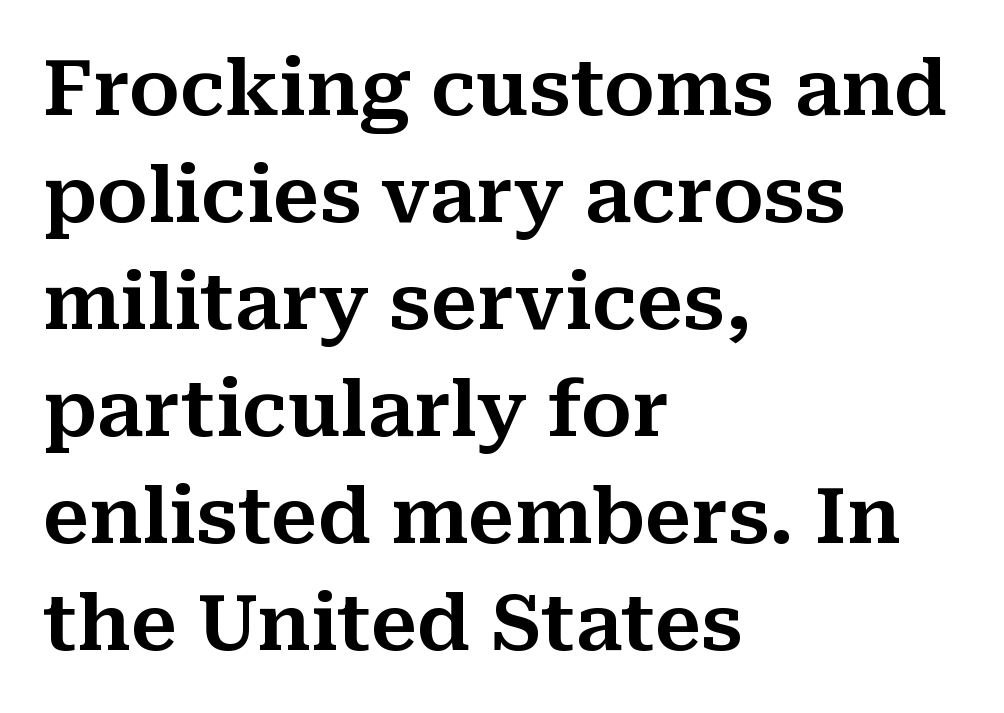
Standard letterfit; no display-style spreading of the glyphs. Upright lettering throughout. Beneath every word, the page is bare. The face used here is proportionally spaced, like ordinary book or web type.
